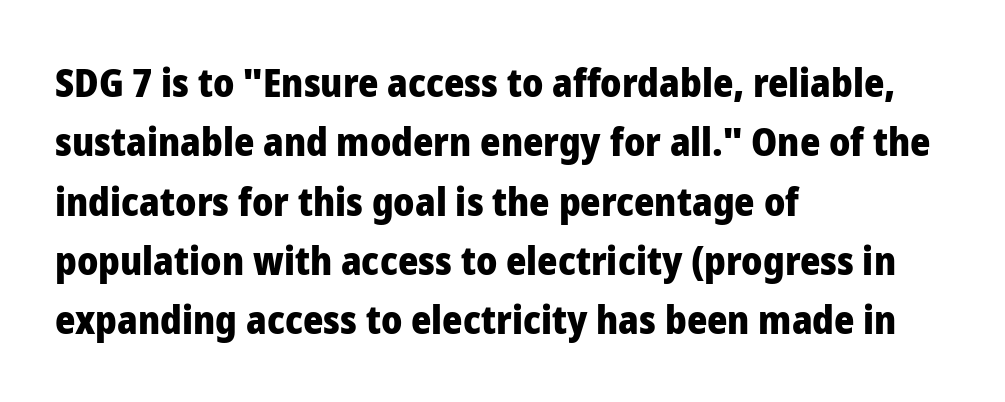
The image shows 39 px heavy sans-serif type, upright; set left-aligned, normal line spacing (1.52x), normal letter spacing, not underlined; low stroke contrast and a medium x-height.
